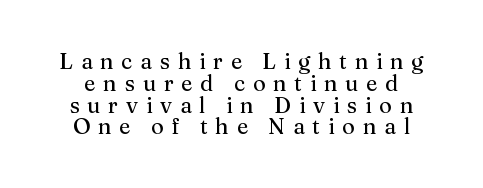
{"italic": "no", "underline": "no", "line_spacing": "tight", "line_spacing_ratio": 0.99, "letter_spacing": "wide", "letter_spacing_em": 0.35, "glyph_px": 22}
